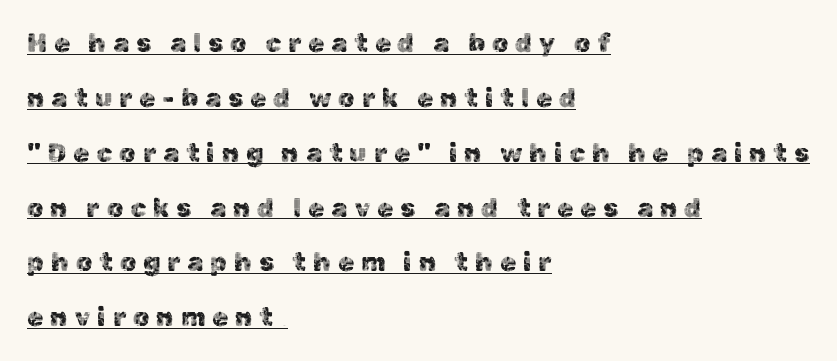
No italicization has been applied; the sample stays upright. Someone cranked the tracking dial way up on this one. Does the leading feel generous? Absolutely, it's lavish. Typeset ragged right — the left edge is the straight one. What decoration does the sample have? An underline.
